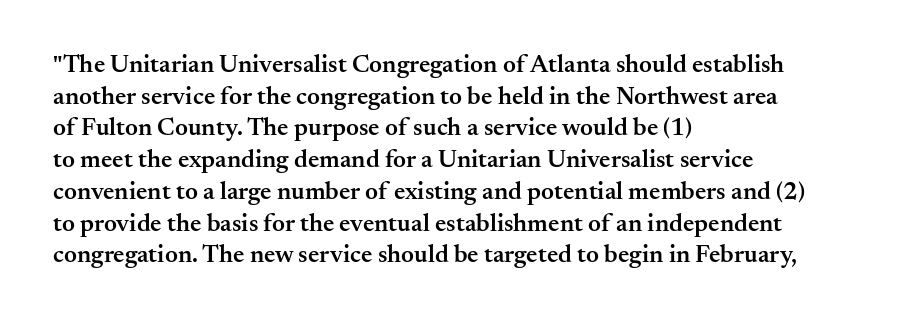
{"italic": "no", "bold": "semi", "underline": "no", "align": "left", "line_spacing": "normal", "line_spacing_ratio": 1.27, "letter_spacing": "normal", "letter_spacing_em": 0.0, "glyph_px": 25}
